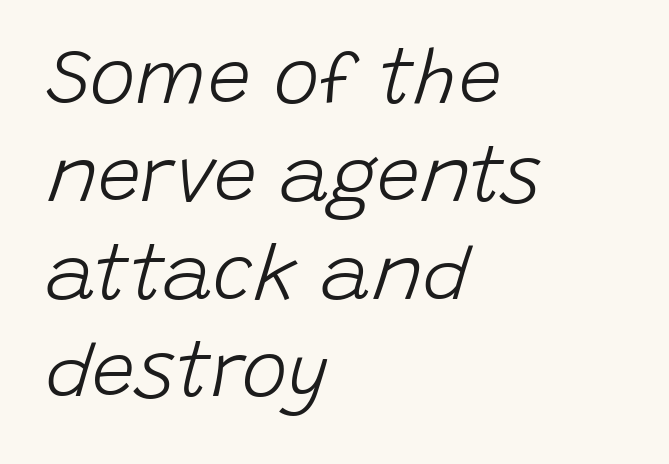
{"italic": "yes", "lean": "right", "slant_degrees": 15, "bold": "no", "weight": "light", "width": "normal", "stroke_contrast": "low", "x_height": "large", "monospaced": "no", "underline": "no", "align": "left", "line_spacing": "normal", "line_spacing_ratio": 1.27, "letter_spacing": "normal", "letter_spacing_em": 0.0, "glyph_px": 77}
